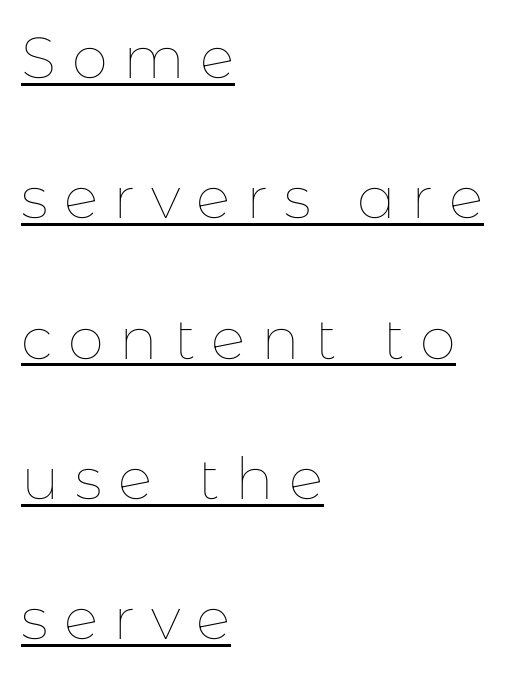
Q: Is the text bold? A: No.
Q: Is the text italic (slanted)? A: No, it is upright.
Q: Is the text underlined? A: Yes.
Q: How is the paragraph aligned? A: Left-aligned.
Q: Is the spacing between letters normal or unusually wide? A: Unusually wide.
Q: Is the spacing between lines tight, normal or loose? A: Loose.
Q: Width (condensed, normal, or wide)? A: Normal.
Q: Stroke contrast? A: Low.
Q: x-height? A: Medium.
Q: Monospaced? A: No.
